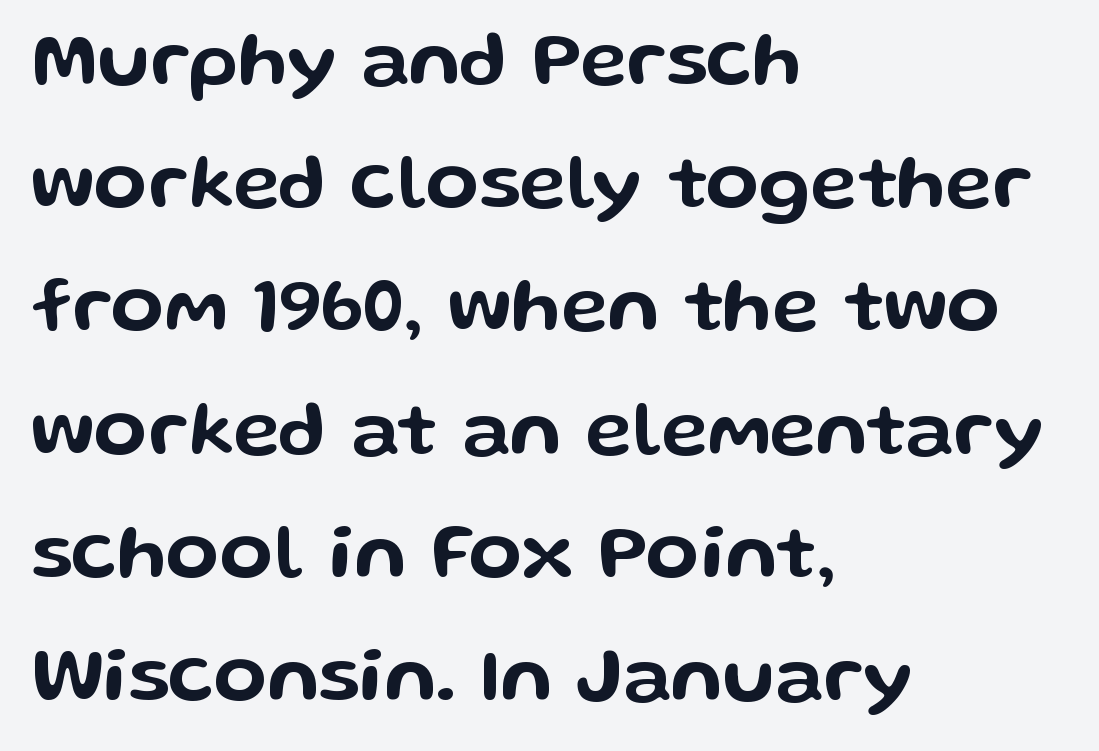
Do the characters align in a grid? No, the font is proportional. The letterforms sit shoulder to shoulder at normal distance. Left-aligned paragraph, ragged on the right. The typeface chosen for these lines omits serifs.
